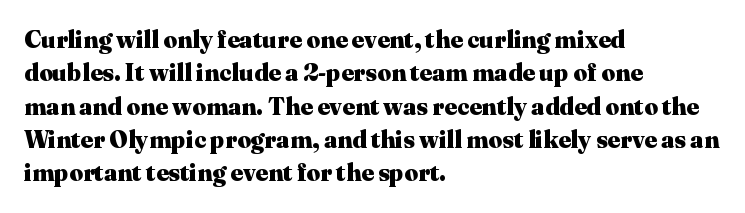
Q: Is the text bold? A: Yes.
Q: Is the text italic (slanted)? A: No, it is upright.
Q: Is the text underlined? A: No.
Q: How is the paragraph aligned? A: Left-aligned.
Q: Is the spacing between letters normal or unusually wide? A: Normal.
Q: Is the spacing between lines tight, normal or loose? A: Normal.
